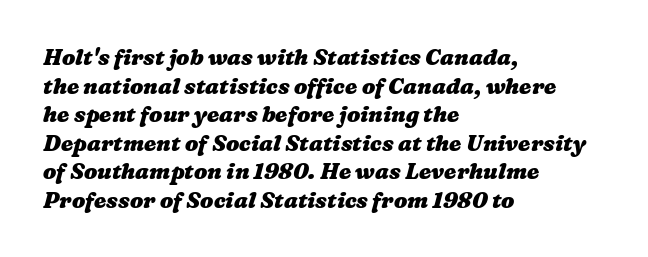
The image shows 22 px bold type; set left-aligned, normal line spacing (1.3x), normal letter spacing, not underlined.
